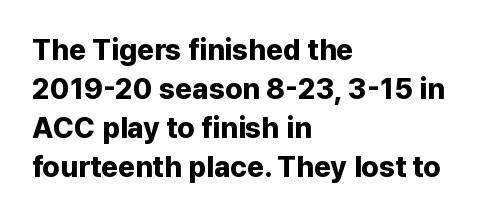
The designer left line spacing at the default. Letters rest on an invisible, unmarked baseline. The compositor pushed each line to the left boundary. The type sits square on the baseline with zero lean. No feet cap the strokes, marking this as sans-serif type.
